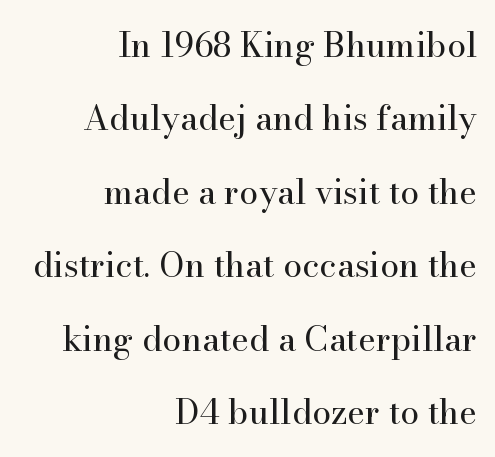
The glyphs are unaccompanied by any horizontal stroke below them. The cut favours lightness, reaching ordinary text weight at its darkest. The paragraph has a hard right edge and a soft left edge. If you measured baseline to baseline, you'd find a long distance. The glyphs in this specimen are seriffed. Characters follow at the spacing the type designer built in.
